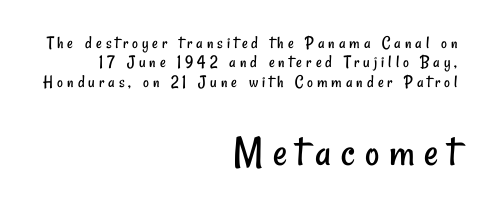
{"serif": "no", "bold": "no", "weight": "regular", "width": "condensed", "stroke_contrast": "low", "x_height": "small", "monospaced": "no", "underline": "no", "align": "right", "line_spacing": "tight", "line_spacing_ratio": 1.08, "letter_spacing": "wide", "letter_spacing_em": 0.22, "larger_block": "second", "size_ratio": 2.44, "glyph_px": 44}
